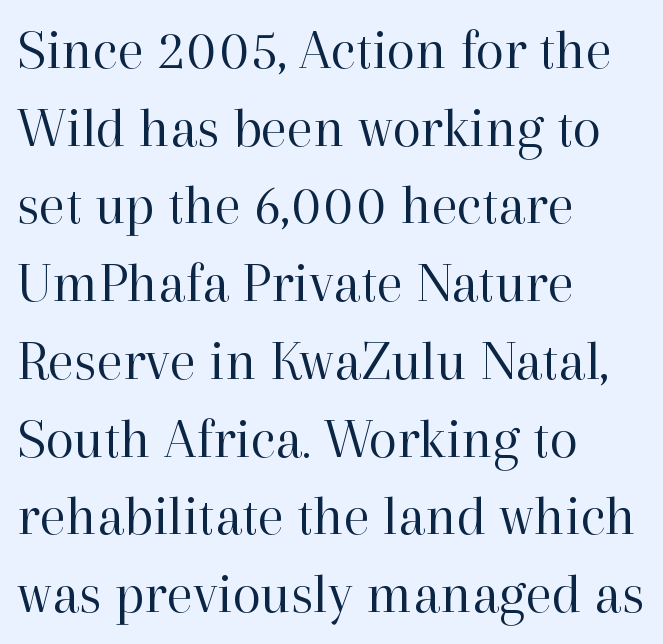
Here the designer chose a conventional face with non-uniform glyph widths. Weight class: somewhere from thin through regular. The glyphs in this specimen are seriffed. Unmarked baselines from the first word to the last. These lines sit exactly where default settings would place them.
